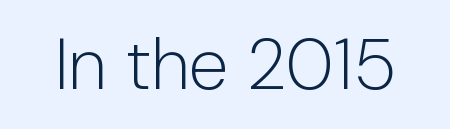
The image shows 72 px light sans-serif type, upright; set normal letter spacing, not underlined; low stroke contrast and a medium x-height.
